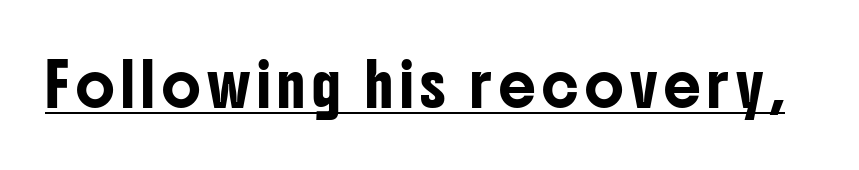
{"serif": "no", "italic": "no", "width": "condensed", "stroke_contrast": "low", "x_height": "medium", "monospaced": "no", "underline": "yes", "glyph_px": 41}
